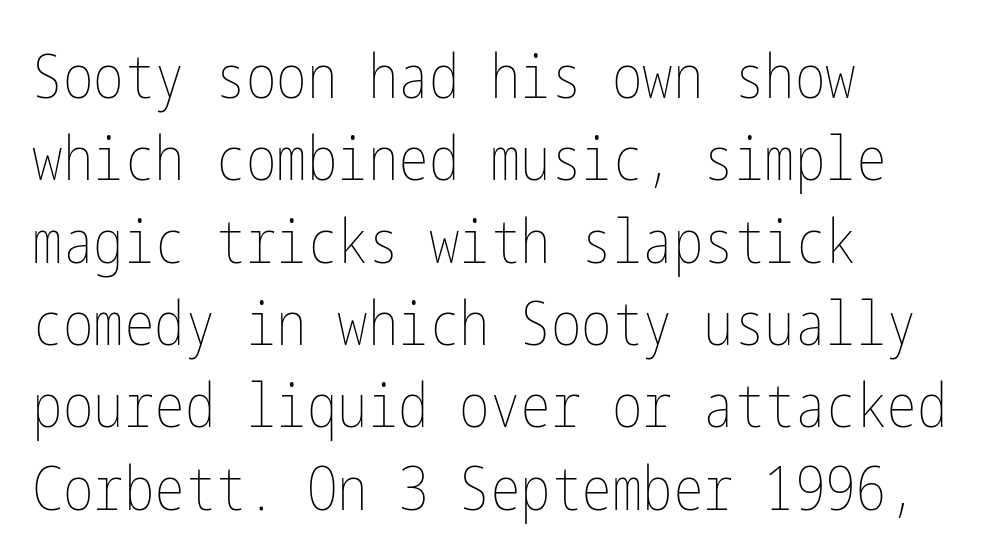
The cut favours lightness, reaching ordinary text weight at its darkest. The letters sit at their default tracking, neither squeezed nor spread. No italicization has been applied; the sample stays upright. Caption: multi-line text, flush left, ragged right.
